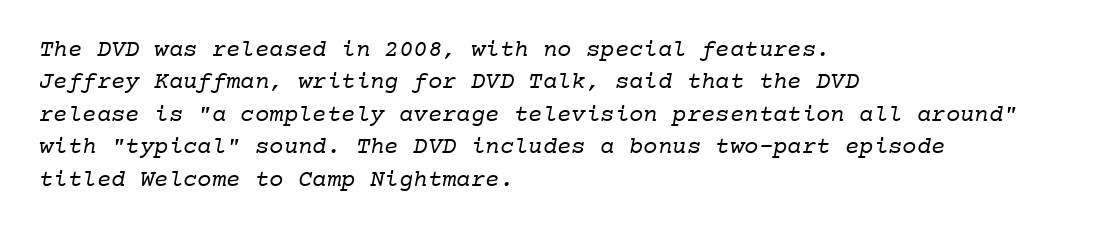
{"bold": "no", "underline": "no", "align": "left", "line_spacing": "normal", "line_spacing_ratio": 1.35, "letter_spacing": "normal", "letter_spacing_em": 0.0, "glyph_px": 24}
